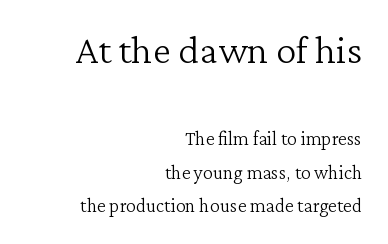
Rendered with straight, roman letterforms. What kind of face is this? One with serifs. Which margin do the lines hug? The right one — the left edge is uneven. Weight class: somewhere from thin through regular. Look at the glyph heights: the upper group is clearly the bigger setting. The rendering uses a moderate line-height, typical for paragraphs.
